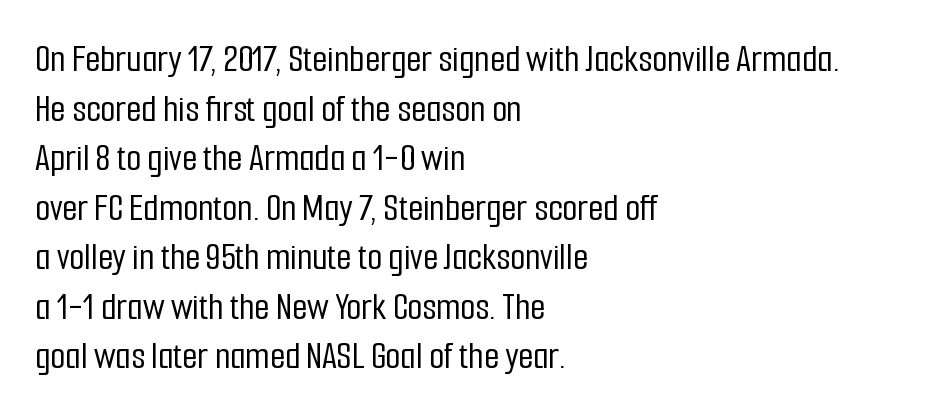
The image shows 39 px condensed sans-serif type, upright; set left-aligned, normal line spacing (1.27x), normal letter spacing, not underlined; low stroke contrast and a medium x-height.
